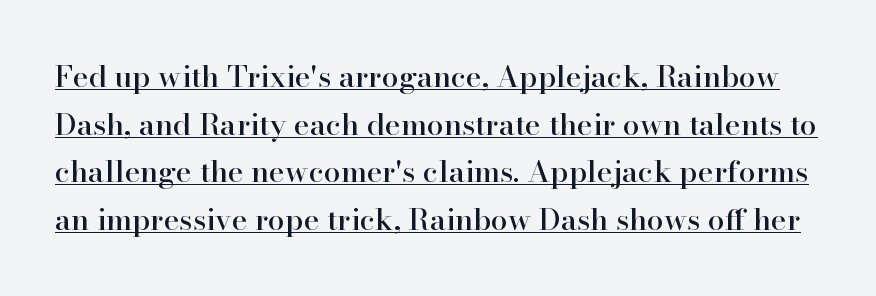
Q: Is the text italic (slanted)? A: No, it is upright.
Q: Is the typeface a serif or a sans-serif typeface? A: Serif.
Q: Is the text underlined? A: Yes.
Q: Is the spacing between letters normal or unusually wide? A: Normal.
Q: Is the spacing between lines tight, normal or loose? A: Normal.
Q: Width (condensed, normal, or wide)? A: Normal.
Q: Stroke contrast? A: High.
Q: x-height? A: Small.
Q: Monospaced? A: No.
